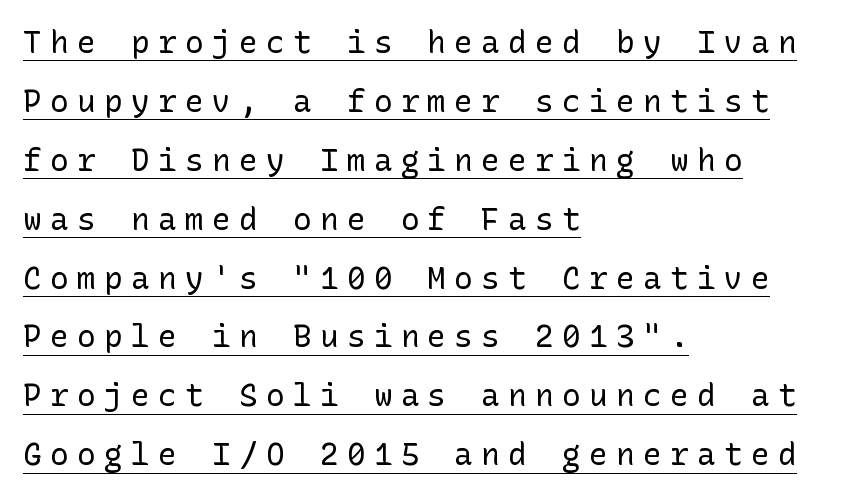
Q: Is the text bold? A: No.
Q: Is the text italic (slanted)? A: No, it is upright.
Q: Is the typeface a serif or a sans-serif typeface? A: Sans-serif.
Q: Is the text underlined? A: Yes.
Q: How is the paragraph aligned? A: Left-aligned.
Q: Is the spacing between letters normal or unusually wide? A: Unusually wide.
Q: Is the spacing between lines tight, normal or loose? A: Loose.
Q: Width (condensed, normal, or wide)? A: Normal.
Q: Stroke contrast? A: Low.
Q: x-height? A: Medium.
